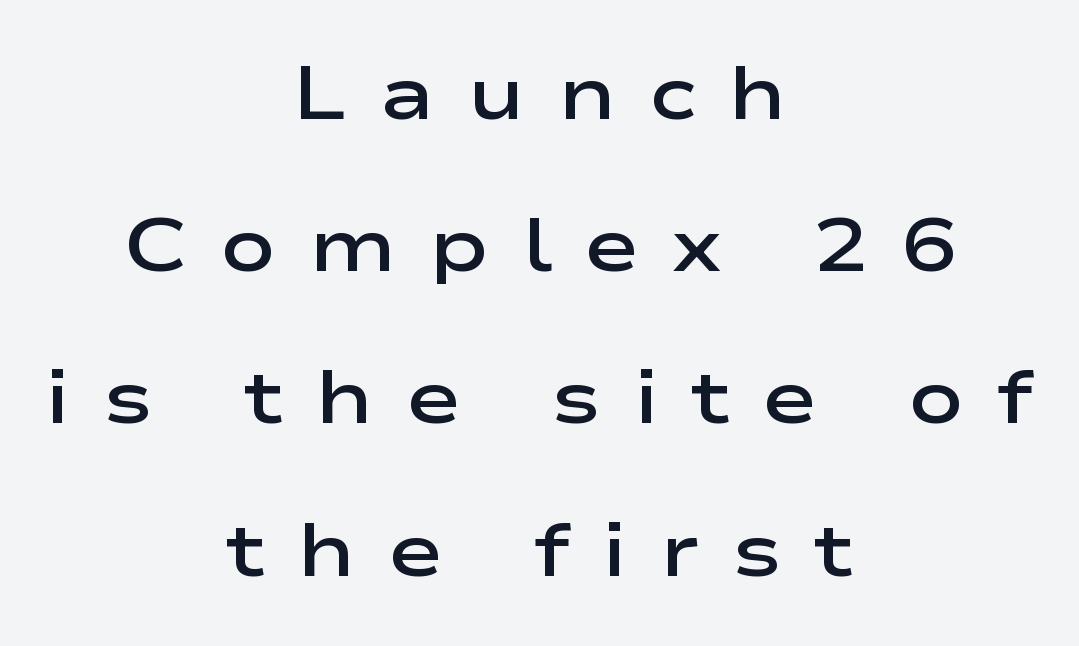
{"serif": "no", "italic": "no", "bold": "semi", "weight": "semibold", "width": "wide", "stroke_contrast": "low", "x_height": "medium", "monospaced": "no", "underline": "no", "align": "center", "line_spacing": "loose", "line_spacing_ratio": 2.03, "letter_spacing": "wide", "letter_spacing_em": 0.43, "glyph_px": 75}
